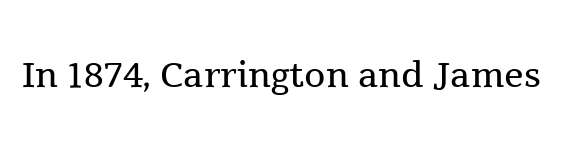
Q: Is the text bold? A: No.
Q: Is the text italic (slanted)? A: No, it is upright.
Q: Is the typeface a serif or a sans-serif typeface? A: Serif.
Q: Is the text underlined? A: No.
Q: Is the spacing between letters normal or unusually wide? A: Normal.
Q: Width (condensed, normal, or wide)? A: Normal.
Q: x-height? A: Medium.
Q: Monospaced? A: No.
